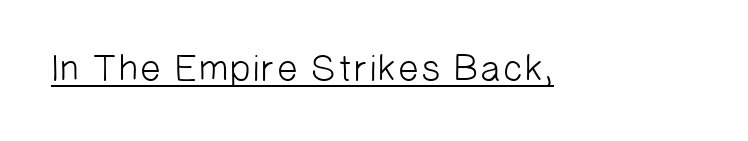
What decoration does the sample have? An underline. I'd call this a sans setting — the letters go barefoot. This rendering leaves character spacing at its baseline value. Note the varied advance widths — an 'i' is clearly narrower than an 'm'. Think standard paragraph weight, or any step lighter than that.
